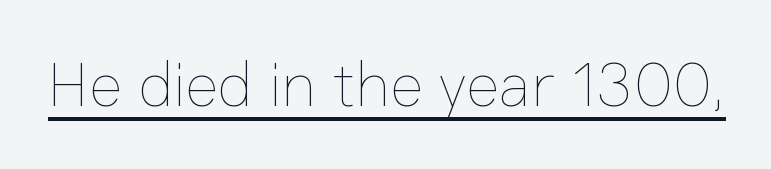
The image shows 63 px thin type, upright; set normal letter spacing, underlined; low stroke contrast and a medium x-height.
